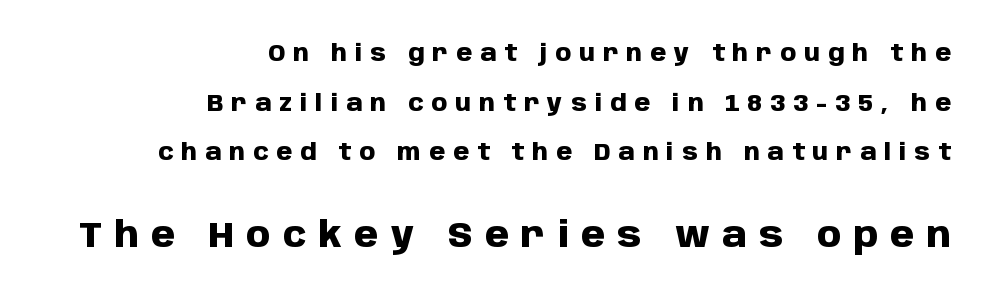
{"serif": "no", "italic": "no", "bold": "yes", "weight": "heavy", "width": "normal", "stroke_contrast": "low", "x_height": "large", "monospaced": "no", "underline": "no", "align": "right", "line_spacing": "loose", "line_spacing_ratio": 2.16, "letter_spacing": "wide", "letter_spacing_em": 0.35, "larger_block": "second", "size_ratio": 1.52, "glyph_px": 35}
